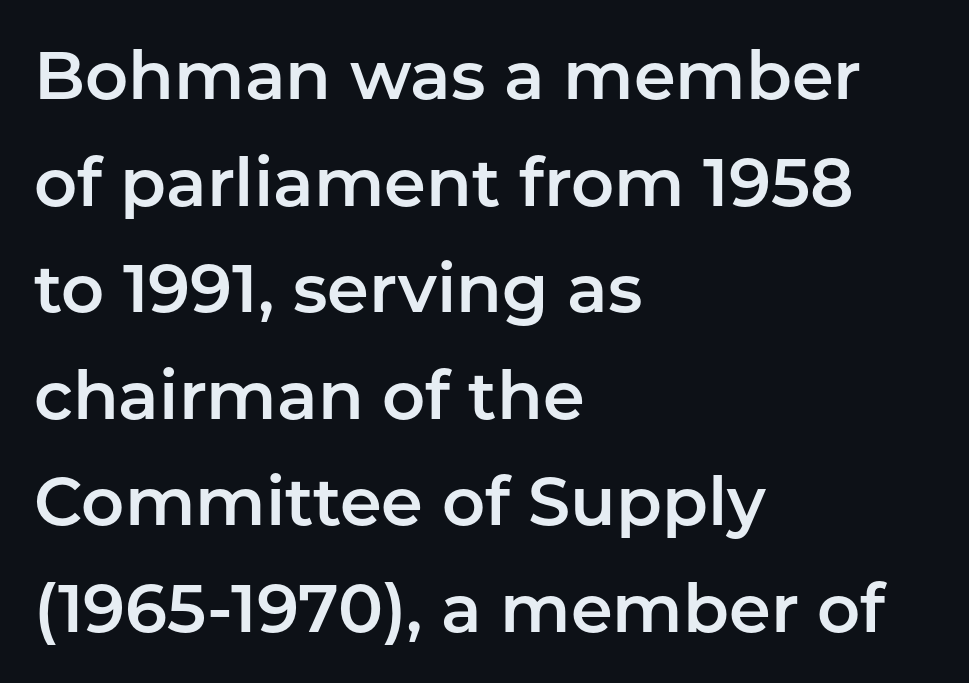
Q: Is the text italic (slanted)? A: No, it is upright.
Q: Is the typeface a serif or a sans-serif typeface? A: Sans-serif.
Q: Is the text underlined? A: No.
Q: How is the paragraph aligned? A: Left-aligned.
Q: Is the spacing between letters normal or unusually wide? A: Normal.
Q: Is the spacing between lines tight, normal or loose? A: Normal.
Q: Width (condensed, normal, or wide)? A: Normal.
Q: Stroke contrast? A: Low.
Q: x-height? A: Medium.
Q: Monospaced? A: No.
